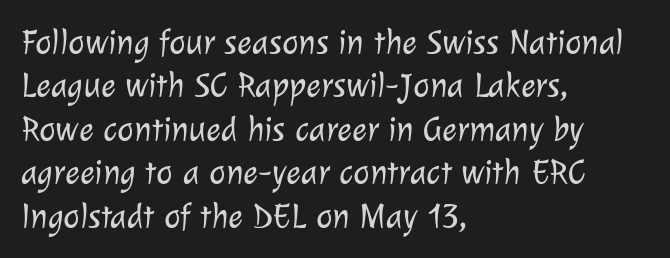
{"serif": "no", "bold": "no", "weight": "light", "width": "normal", "stroke_contrast": "low", "x_height": "medium", "monospaced": "no", "underline": "no", "align": "left", "line_spacing_ratio": 1.24, "letter_spacing": "normal", "letter_spacing_em": 0.0, "glyph_px": 35}
